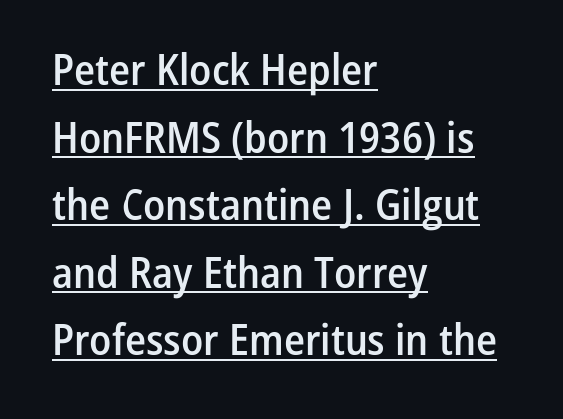
The image shows 43 px semibold, condensed sans-serif type, upright; set left-aligned, normal line spacing (1.57x), normal letter spacing, underlined; low stroke contrast and a medium x-height.
